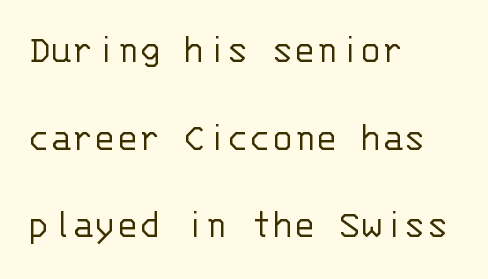
{"serif": "no", "italic": "no", "bold": "no", "weight": "light", "width": "normal", "stroke_contrast": "low", "x_height": "large", "monospaced": "yes", "underline": "no", "align": "left", "line_spacing": "loose", "line_spacing_ratio": 2.14, "letter_spacing": "normal", "letter_spacing_em": 0.0, "glyph_px": 41}
